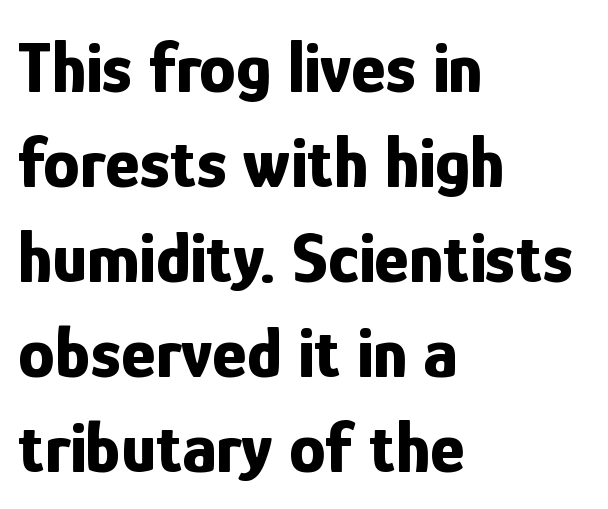
Designer's note — italics off, roman on. The gap between lines stays unmarked. Vertically, the passage feels balanced, rows spaced as you'd expect. Varying glyph widths throughout — classic text-font behaviour. Weight: bold. Grotesque or geometric, the face here clearly has no serifs.
